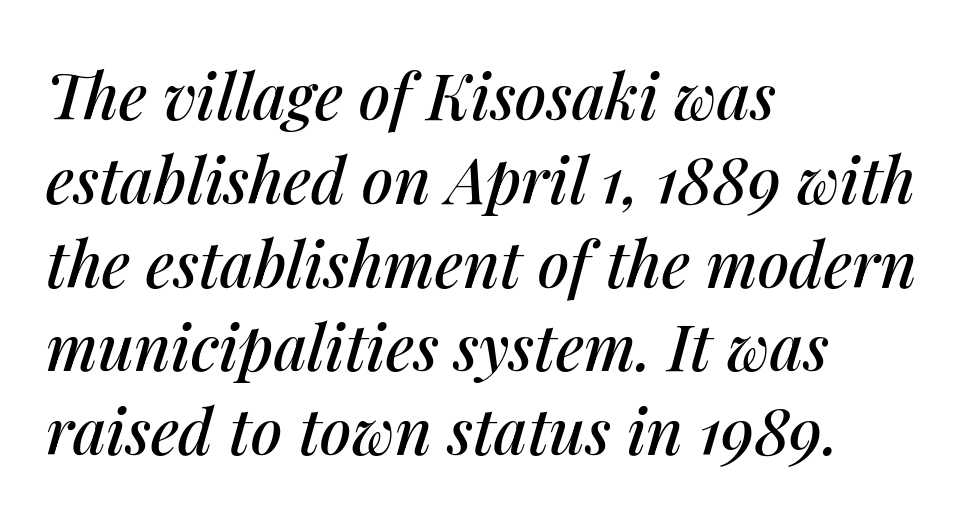
Q: Is the text italic (slanted)? A: Yes, it leans right by about 14 degrees.
Q: Is the text underlined? A: No.
Q: How is the paragraph aligned? A: Left-aligned.
Q: Is the spacing between letters normal or unusually wide? A: Normal.
Q: Is the spacing between lines tight, normal or loose? A: Normal.
Q: Width (condensed, normal, or wide)? A: Normal.
Q: Stroke contrast? A: Medium.
Q: x-height? A: Medium.
Q: Monospaced? A: No.
